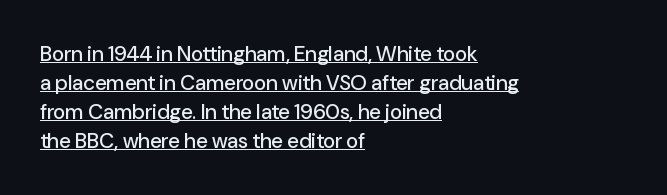
Q: Is the text italic (slanted)? A: No, it is upright.
Q: Is the text underlined? A: Yes.
Q: How is the paragraph aligned? A: Left-aligned.
Q: Is the spacing between letters normal or unusually wide? A: Normal.
Q: Is the spacing between lines tight, normal or loose? A: Normal.
